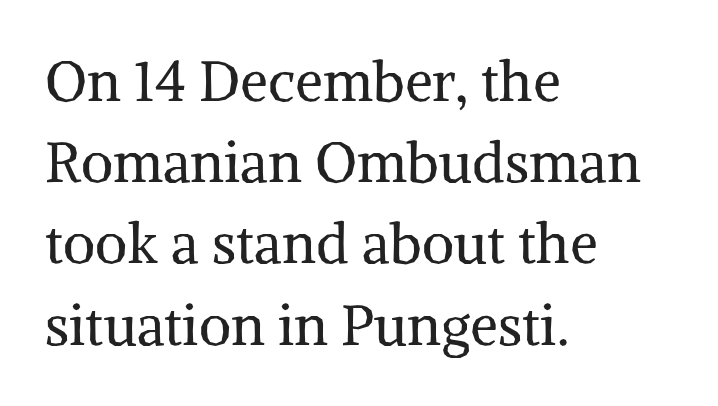
Q: Is the text bold? A: No.
Q: Is the text italic (slanted)? A: No, it is upright.
Q: Is the typeface a serif or a sans-serif typeface? A: Serif.
Q: Is the text underlined? A: No.
Q: How is the paragraph aligned? A: Left-aligned.
Q: Is the spacing between letters normal or unusually wide? A: Normal.
Q: Is the spacing between lines tight, normal or loose? A: Normal.
Q: Width (condensed, normal, or wide)? A: Normal.
Q: Stroke contrast? A: Medium.
Q: x-height? A: Medium.
Q: Monospaced? A: No.
